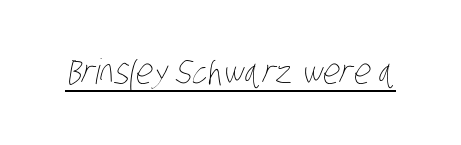
Q: Is the text bold? A: No.
Q: Is the text underlined? A: Yes.
Q: Is the spacing between letters normal or unusually wide? A: Normal.
Q: Width (condensed, normal, or wide)? A: Condensed.
Q: Stroke contrast? A: Low.
Q: x-height? A: Large.
Q: Monospaced? A: No.
